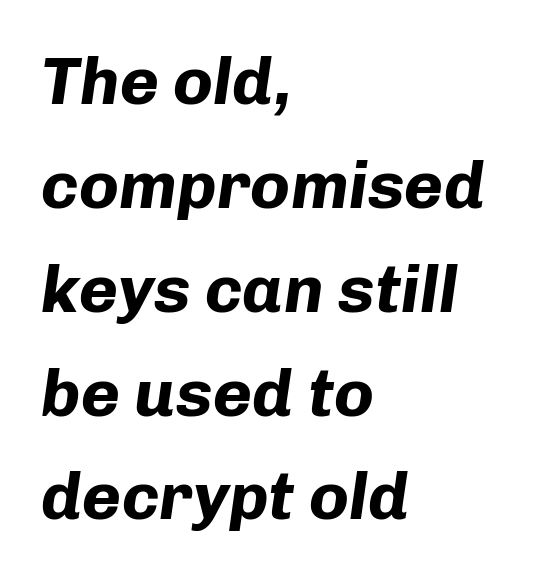
Q: Is the text bold? A: Yes.
Q: Is the text italic (slanted)? A: Yes, it leans right by about 8 degrees.
Q: Is the text underlined? A: No.
Q: How is the paragraph aligned? A: Left-aligned.
Q: Is the spacing between letters normal or unusually wide? A: Normal.
Q: Is the spacing between lines tight, normal or loose? A: Normal.
Q: Width (condensed, normal, or wide)? A: Normal.
Q: Stroke contrast? A: Low.
Q: x-height? A: Medium.
Q: Monospaced? A: No.
